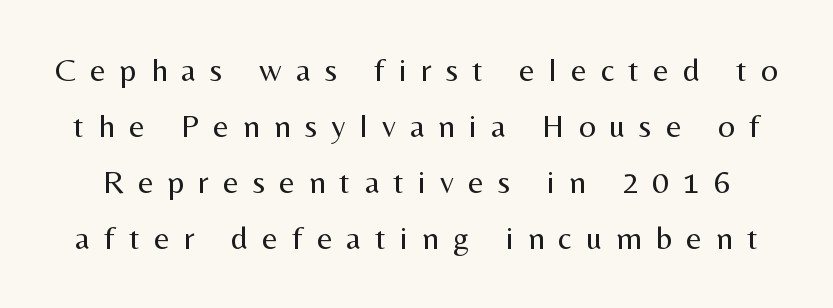
Notice how descenders clear the ascenders below comfortably — that's standard leading. These lines are composed in type without serifs. Is the letter spacing exaggerated? Yes — the characters are pushed far apart. Rule under the text: the space is simply empty. Spacing verdict: proportional, widths tailored to each character.
